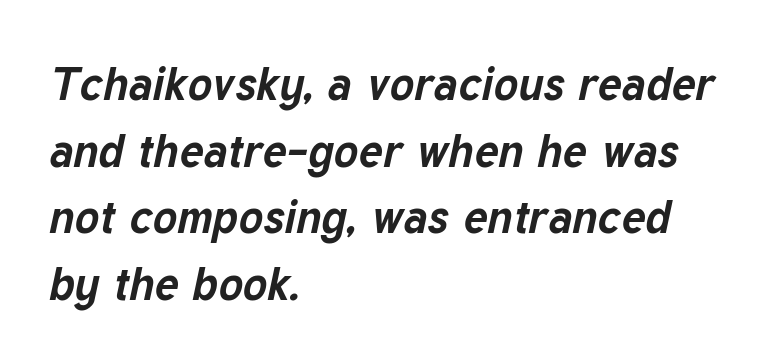
Q: Is the text bold? A: Yes.
Q: Is the text italic (slanted)? A: Yes, it leans right by about 12 degrees.
Q: Is the text underlined? A: No.
Q: How is the paragraph aligned? A: Left-aligned.
Q: Is the spacing between letters normal or unusually wide? A: Normal.
Q: Is the spacing between lines tight, normal or loose? A: Normal.
Q: Width (condensed, normal, or wide)? A: Normal.
Q: Stroke contrast? A: Low.
Q: x-height? A: Medium.
Q: Monospaced? A: No.
